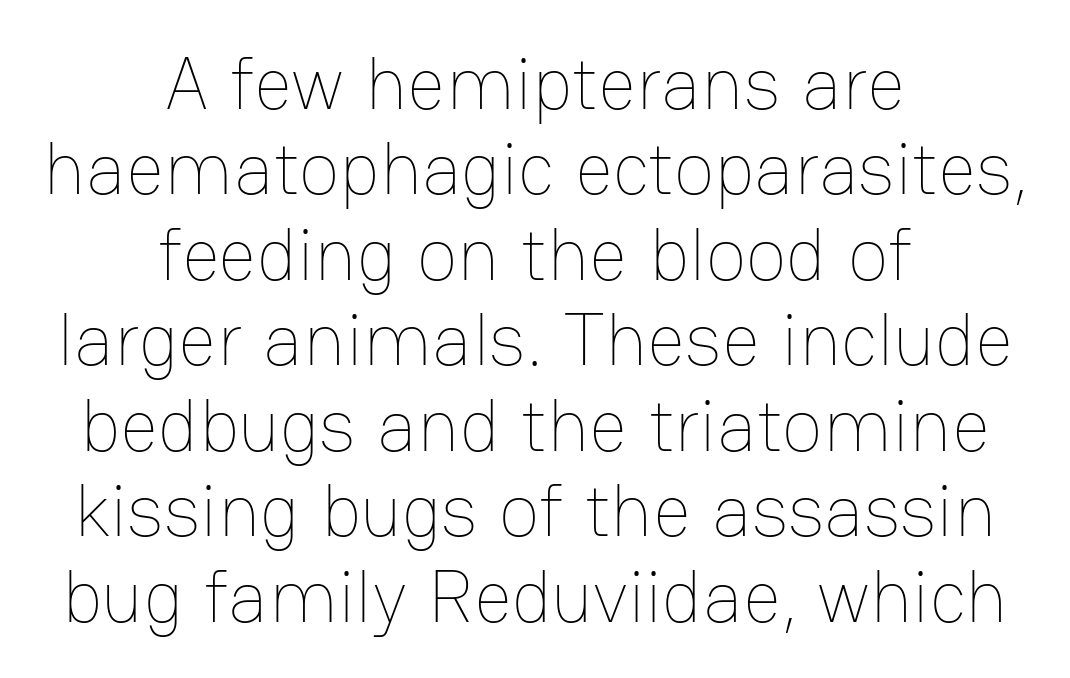
Q: Is the text bold? A: No.
Q: Is the text italic (slanted)? A: No, it is upright.
Q: Is the text underlined? A: No.
Q: How is the paragraph aligned? A: Centered.
Q: Is the spacing between letters normal or unusually wide? A: Normal.
Q: Is the spacing between lines tight, normal or loose? A: Tight.
Q: Width (condensed, normal, or wide)? A: Normal.
Q: Stroke contrast? A: Low.
Q: x-height? A: Medium.
Q: Monospaced? A: No.
